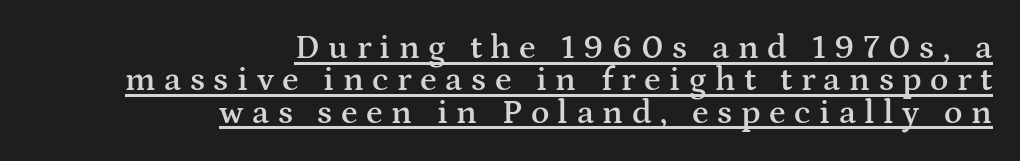
{"serif": "yes", "italic": "no", "bold": "semi", "weight": "semibold", "width": "wide", "stroke_contrast": "medium", "x_height": "medium", "monospaced": "no", "underline": "yes", "align": "right", "line_spacing": "tight", "line_spacing_ratio": 0.95, "letter_spacing": "wide", "letter_spacing_em": 0.25, "glyph_px": 34}
